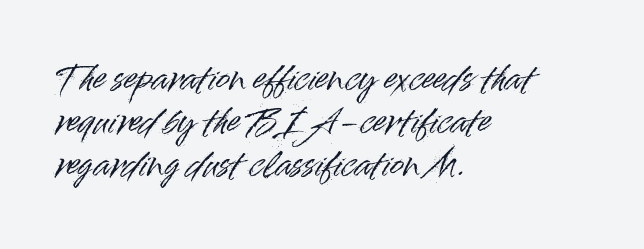
{"serif": "no", "width": "normal", "stroke_contrast": "high", "x_height": "small", "monospaced": "no", "underline": "no", "align": "left", "line_spacing": "normal", "line_spacing_ratio": 1.3, "letter_spacing": "normal", "letter_spacing_em": 0.0, "glyph_px": 33}
